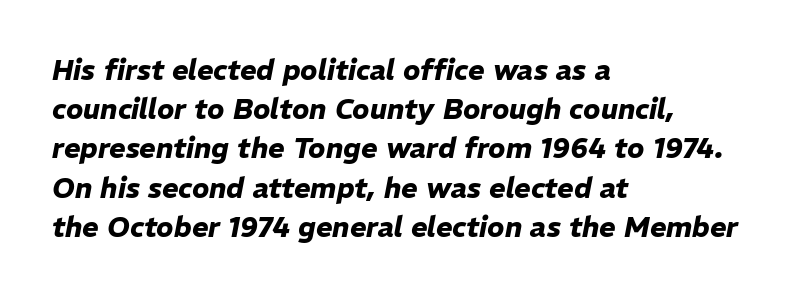
The image shows 28 px heavy type, italic (leaning right); set left-aligned, normal line spacing (1.4x), normal letter spacing, not underlined; low stroke contrast and a medium x-height.
